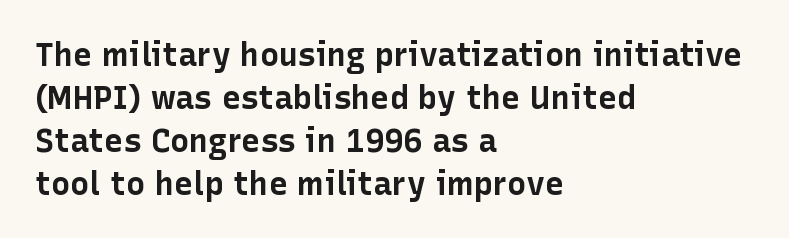
The image shows 32 px bold sans-serif type, upright; set left-aligned, normal line spacing (1.34x), normal letter spacing, not underlined; low stroke contrast and a medium x-height.
